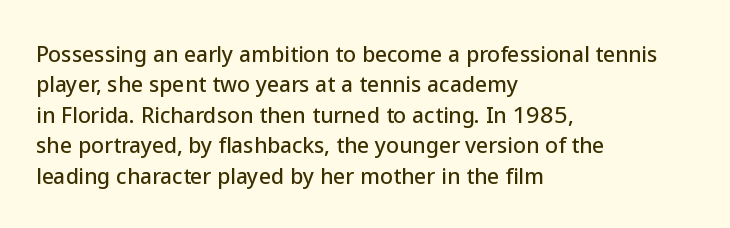
The image shows 21 px text type, upright; set left-aligned, normal line spacing (1.45x), normal letter spacing, not underlined.
